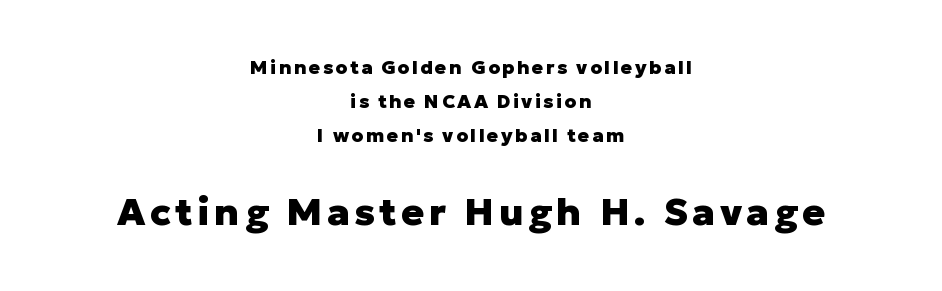
The image shows 38 px heavy sans-serif type, upright; set centered, line spacing 1.78x, not underlined; the second (bottom) block is 2.0x larger; low stroke contrast and a medium x-height.
